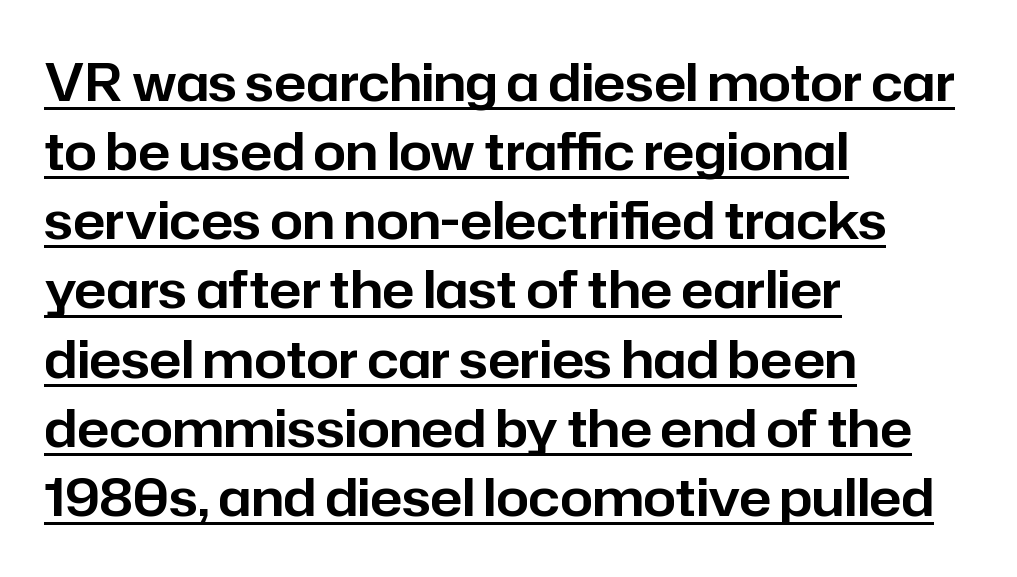
Q: Is the text italic (slanted)? A: No, it is upright.
Q: Is the typeface a serif or a sans-serif typeface? A: Sans-serif.
Q: Is the text underlined? A: Yes.
Q: How is the paragraph aligned? A: Left-aligned.
Q: Is the spacing between letters normal or unusually wide? A: Normal.
Q: Is the spacing between lines tight, normal or loose? A: Normal.
Q: Width (condensed, normal, or wide)? A: Normal.
Q: Stroke contrast? A: Low.
Q: x-height? A: Medium.
Q: Monospaced? A: No.
